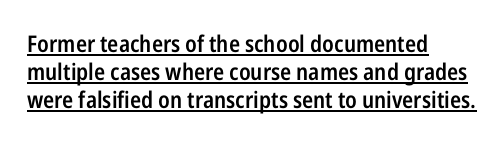
Q: Is the text bold? A: Semi-bold.
Q: Is the text italic (slanted)? A: No, it is upright.
Q: Is the text underlined? A: Yes.
Q: How is the paragraph aligned? A: Left-aligned.
Q: Is the spacing between letters normal or unusually wide? A: Normal.
